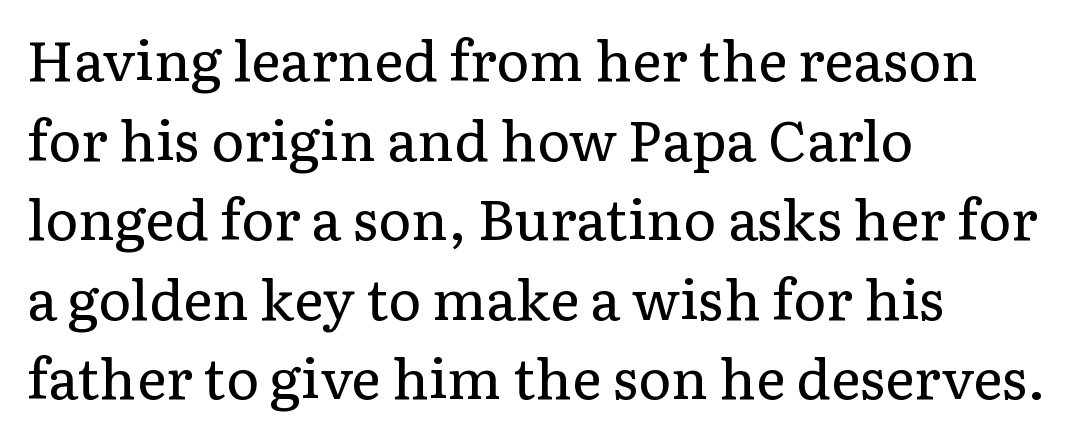
Q: Is the text bold? A: No.
Q: Is the text italic (slanted)? A: No, it is upright.
Q: Is the typeface a serif or a sans-serif typeface? A: Serif.
Q: Is the text underlined? A: No.
Q: How is the paragraph aligned? A: Left-aligned.
Q: Is the spacing between letters normal or unusually wide? A: Normal.
Q: Is the spacing between lines tight, normal or loose? A: Normal.
Q: Width (condensed, normal, or wide)? A: Normal.
Q: Stroke contrast? A: Low.
Q: x-height? A: Medium.
Q: Monospaced? A: No.
